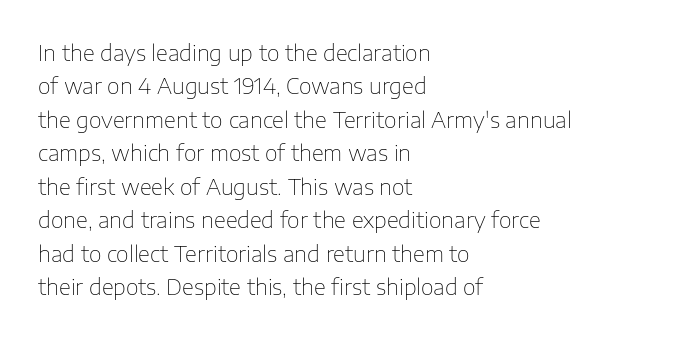
Q: Is the text bold? A: No.
Q: Is the text italic (slanted)? A: No, it is upright.
Q: Is the text underlined? A: No.
Q: How is the paragraph aligned? A: Left-aligned.
Q: Is the spacing between letters normal or unusually wide? A: Normal.
Q: Is the spacing between lines tight, normal or loose? A: Normal.
